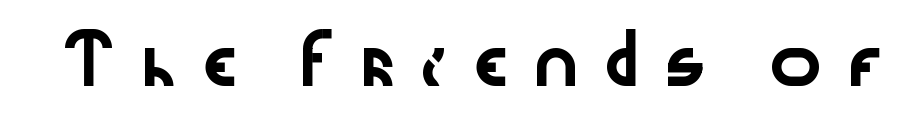
{"serif": "no", "italic": "no", "width": "wide", "stroke_contrast": "low", "x_height": "medium", "monospaced": "no", "underline": "no", "letter_spacing": "wide", "letter_spacing_em": 0.4, "glyph_px": 45}
